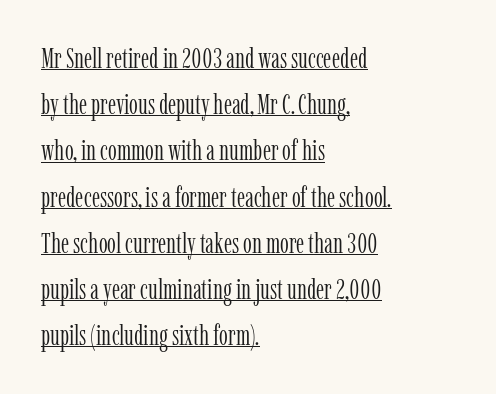
Q: Is the text bold? A: No.
Q: Is the text italic (slanted)? A: No, it is upright.
Q: Is the typeface a serif or a sans-serif typeface? A: Serif.
Q: Is the text underlined? A: Yes.
Q: How is the paragraph aligned? A: Left-aligned.
Q: Is the spacing between letters normal or unusually wide? A: Normal.
Q: Is the spacing between lines tight, normal or loose? A: Normal.
Q: Width (condensed, normal, or wide)? A: Condensed.
Q: Stroke contrast? A: Low.
Q: x-height? A: Medium.
Q: Monospaced? A: No.
